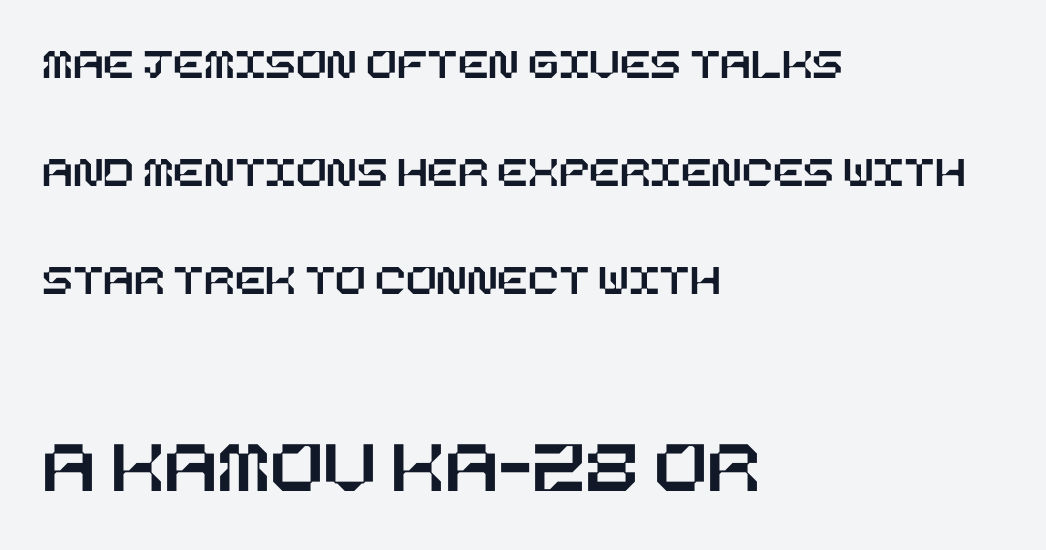
How are the letters spaced? Ordinarily, with no added tracking. The compositor pushed each line to the left boundary. Unmarked baselines from the first word to the last. The more generous point size was reserved for the lower chunk.
